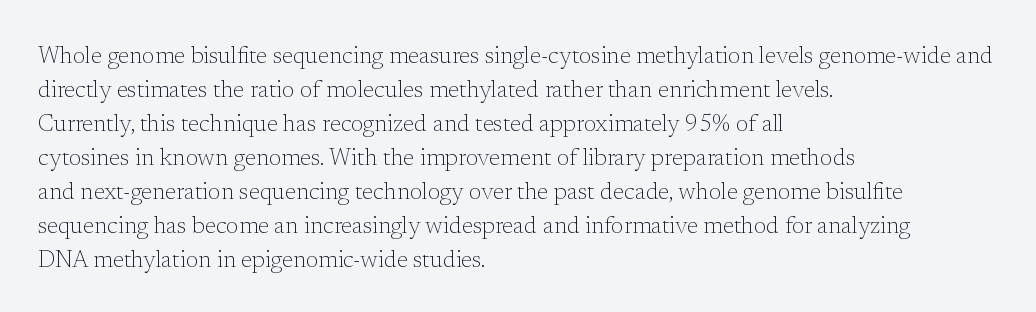
Q: Is the text bold? A: No.
Q: Is the text italic (slanted)? A: No, it is upright.
Q: Is the text underlined? A: No.
Q: How is the paragraph aligned? A: Left-aligned.
Q: Is the spacing between letters normal or unusually wide? A: Normal.
Q: Is the spacing between lines tight, normal or loose? A: Normal.
